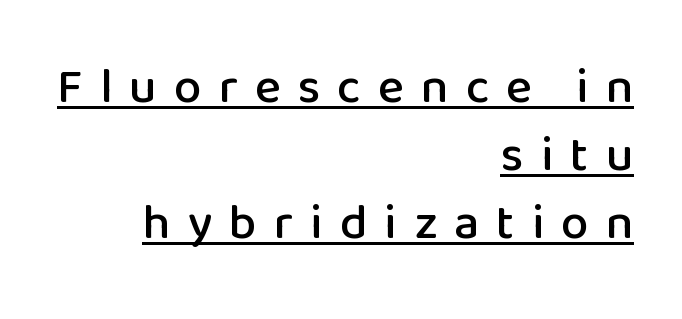
The image shows 49 px sans-serif type, upright; set right-aligned, normal line spacing (1.39x), unusually wide letter spacing (+0.35 em), underlined; low stroke contrast and a medium x-height.
